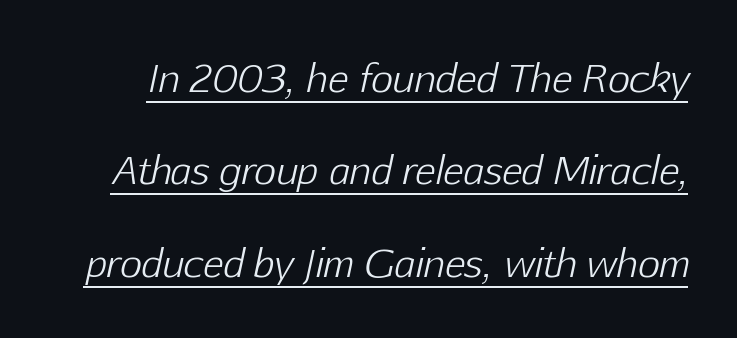
{"italic": "yes", "lean": "right", "slant_degrees": 12, "bold": "no", "weight": "light", "width": "normal", "stroke_contrast": "low", "x_height": "medium", "monospaced": "no", "underline": "yes", "line_spacing": "loose", "line_spacing_ratio": 2.43, "letter_spacing": "normal", "letter_spacing_em": 0.0, "glyph_px": 38}
